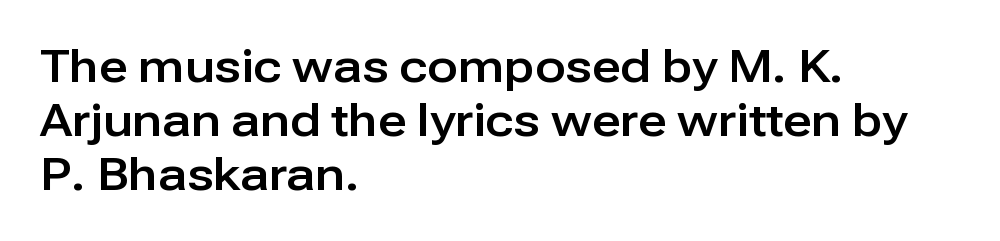
{"serif": "no", "italic": "no", "width": "normal", "stroke_contrast": "low", "x_height": "medium", "monospaced": "no", "underline": "no", "align": "left", "line_spacing_ratio": 1.2, "letter_spacing": "normal", "letter_spacing_em": 0.0, "glyph_px": 45}
